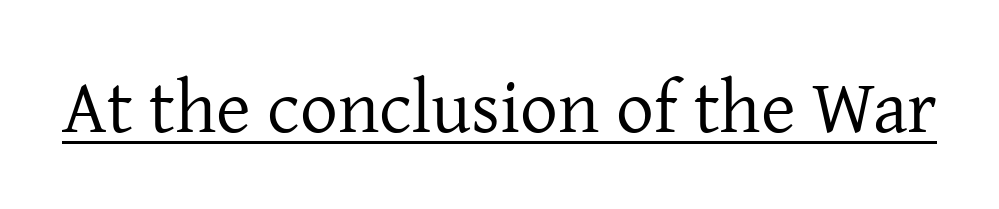
{"serif": "yes", "italic": "no", "bold": "no", "weight": "regular", "width": "normal", "stroke_contrast": "low", "x_height": "medium", "monospaced": "no", "underline": "yes", "letter_spacing": "normal", "letter_spacing_em": 0.0, "glyph_px": 75}
